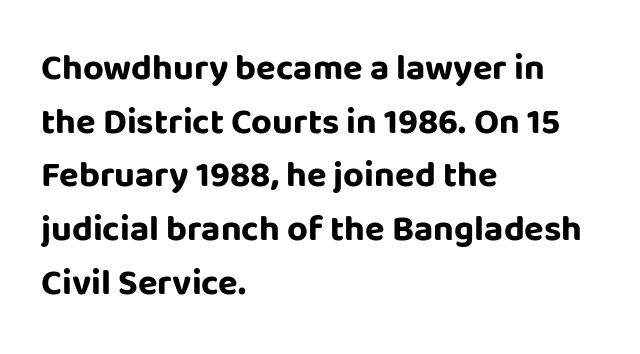
Q: Is the text bold? A: Yes.
Q: Is the text italic (slanted)? A: No, it is upright.
Q: Is the typeface a serif or a sans-serif typeface? A: Sans-serif.
Q: Is the text underlined? A: No.
Q: How is the paragraph aligned? A: Left-aligned.
Q: Is the spacing between letters normal or unusually wide? A: Normal.
Q: Is the spacing between lines tight, normal or loose? A: Normal.
Q: Width (condensed, normal, or wide)? A: Normal.
Q: Stroke contrast? A: Low.
Q: x-height? A: Large.
Q: Monospaced? A: No.
